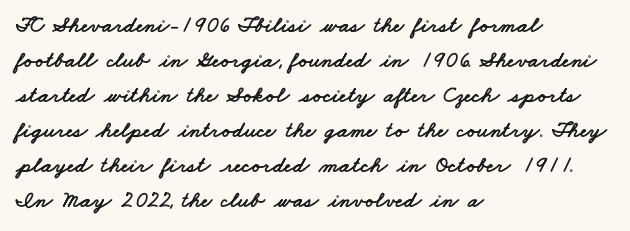
{"underline": "no", "align": "left", "line_spacing": "normal", "line_spacing_ratio": 1.52, "letter_spacing": "normal", "letter_spacing_em": 0.0, "glyph_px": 23}
